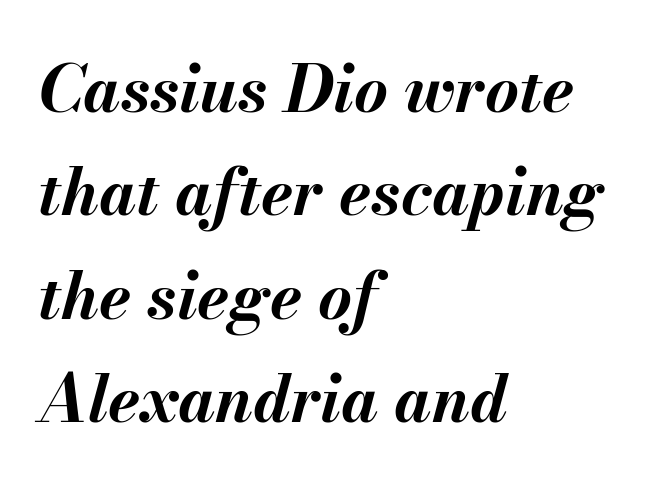
{"italic": "yes", "lean": "right", "slant_degrees": 13, "bold": "yes", "weight": "bold", "width": "normal", "stroke_contrast": "medium", "x_height": "small", "monospaced": "no", "underline": "no", "align": "left", "line_spacing": "normal", "line_spacing_ratio": 1.59, "letter_spacing": "normal", "letter_spacing_em": 0.0, "glyph_px": 65}
